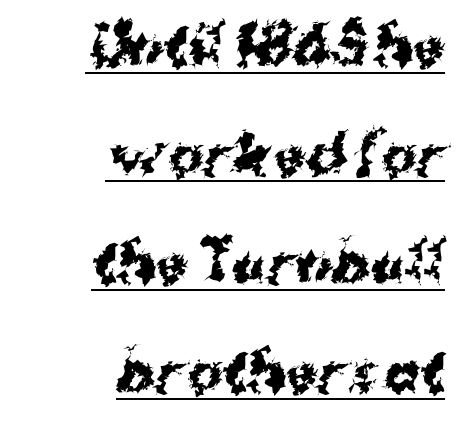
{"serif": "no", "bold": "yes", "weight": "bold", "width": "normal", "stroke_contrast": "medium", "x_height": "medium", "monospaced": "no", "underline": "yes", "align": "right", "line_spacing": "loose", "line_spacing_ratio": 2.05, "letter_spacing": "normal", "letter_spacing_em": 0.0, "glyph_px": 53}
